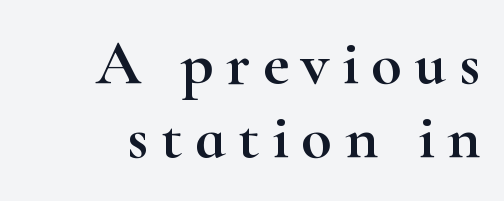
Q: Is the text italic (slanted)? A: No, it is upright.
Q: Is the typeface a serif or a sans-serif typeface? A: Serif.
Q: Is the text underlined? A: No.
Q: How is the paragraph aligned? A: Right-aligned.
Q: Is the spacing between letters normal or unusually wide? A: Unusually wide.
Q: Width (condensed, normal, or wide)? A: Wide.
Q: Stroke contrast? A: High.
Q: x-height? A: Small.
Q: Monospaced? A: No.
